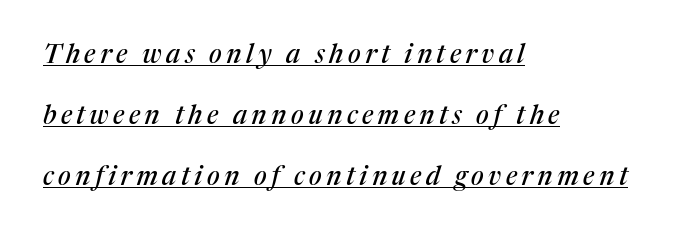
{"italic": "yes", "lean": "right", "slant_degrees": 17, "underline": "yes", "align": "left", "line_spacing": "loose", "line_spacing_ratio": 2.34, "glyph_px": 26}
